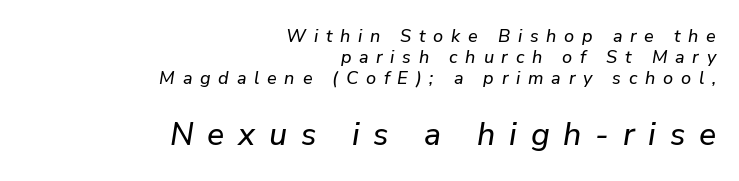
Words appear elongated and porous because spacing is wide. Each letter keeps its own natural width here, so spacing adapts to shape. Scale increases going downward across the two blocks. Unmarked baselines from the first word to the last. Notice how the stems are inclined rather than vertical — that's the hallmark of italics. The ragged edge is on the left, which tells us the setting is flush right.
